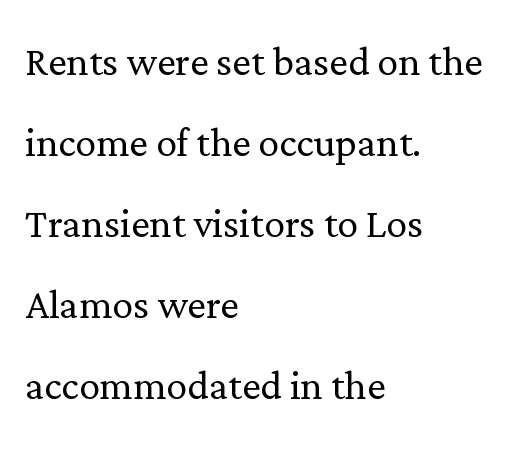
Leading: standard. The rendering keeps characters at their native spacing. Each row of text sits above clean, open space. Examine the stroke ends and you'll spot serifs.
